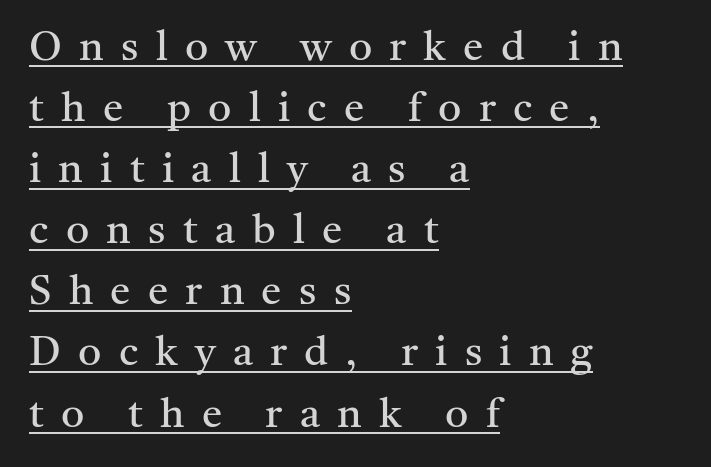
The image shows 41 px regular-weight serif type, upright; set left-aligned, normal line spacing (1.49x), unusually wide letter spacing (+0.42 em), underlined; medium stroke contrast and a medium x-height.
